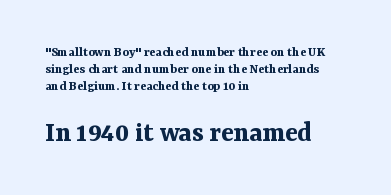
The image shows 29 px bold serif type, upright; set left-aligned, line spacing 1.21x, normal letter spacing, not underlined; the second (bottom) block is 2.07x larger; medium stroke contrast and a medium x-height.
